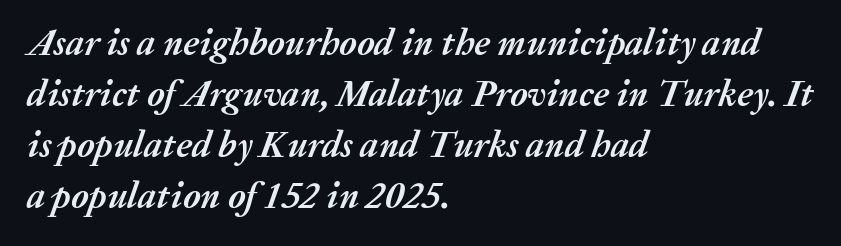
{"italic": "yes", "lean": "right", "slant_degrees": 20, "bold": "yes", "weight": "semibold", "width": "normal", "stroke_contrast": "medium", "x_height": "medium", "monospaced": "no", "underline": "no", "align": "left", "line_spacing": "normal", "line_spacing_ratio": 1.38, "letter_spacing": "normal", "letter_spacing_em": 0.0, "glyph_px": 37}
